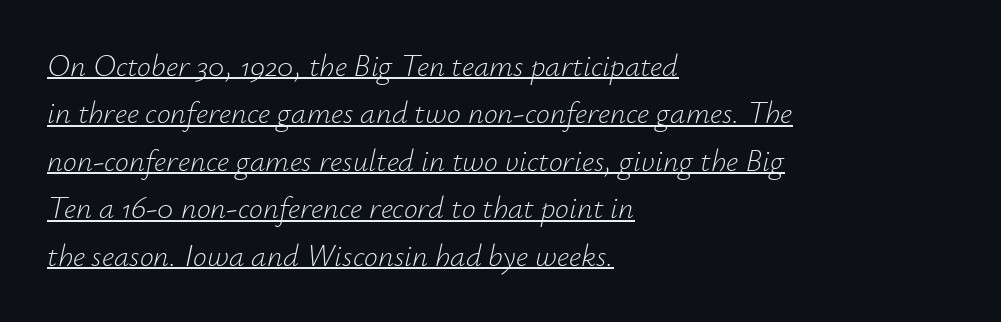
The image shows 31 px light type, italic (leaning right); set left-aligned, normal line spacing (1.53x), normal letter spacing, underlined; low stroke contrast and a small x-height.
